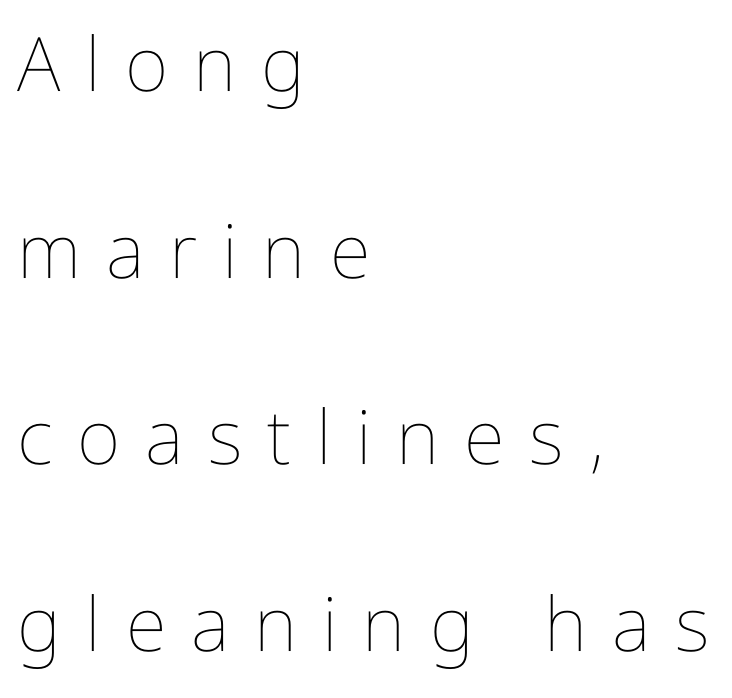
Q: Is the text bold? A: No.
Q: Is the text italic (slanted)? A: No, it is upright.
Q: Is the text underlined? A: No.
Q: How is the paragraph aligned? A: Left-aligned.
Q: Is the spacing between letters normal or unusually wide? A: Unusually wide.
Q: Is the spacing between lines tight, normal or loose? A: Loose.
Q: Width (condensed, normal, or wide)? A: Condensed.
Q: Stroke contrast? A: Low.
Q: x-height? A: Medium.
Q: Monospaced? A: No.
